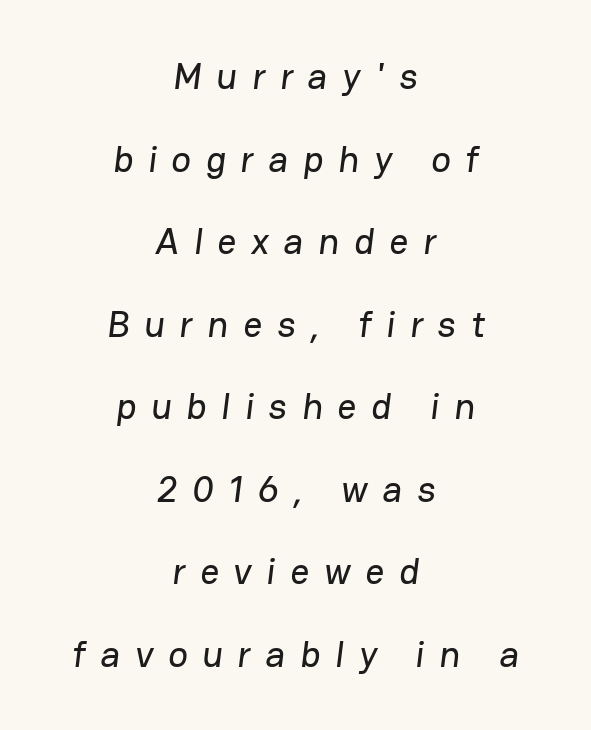
The image shows 37 px sans-serif type; set centered, loose line spacing (2.23x), unusually wide letter spacing (+0.4 em), not underlined; low stroke contrast and a medium x-height.
